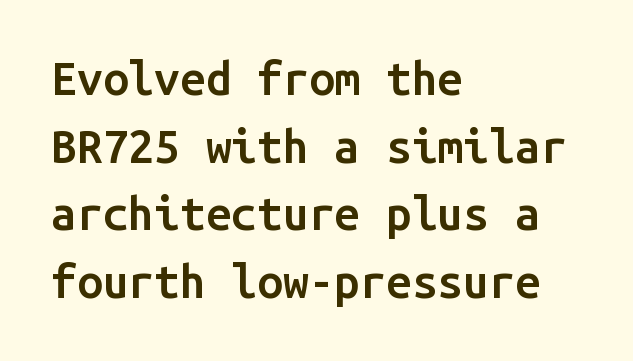
The image shows 46 px semibold sans-serif type, upright, monospaced; set left-aligned, normal line spacing (1.47x), normal letter spacing, not underlined; low stroke contrast and a medium x-height.
